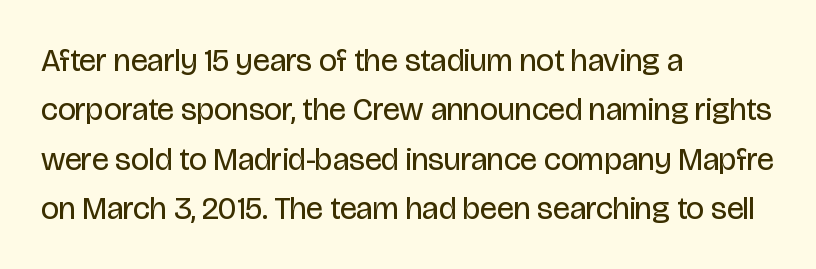
{"serif": "no", "italic": "no", "bold": "no", "weight": "regular", "width": "condensed", "stroke_contrast": "low", "x_height": "large", "monospaced": "no", "underline": "no", "align": "left", "line_spacing": "normal", "line_spacing_ratio": 1.54, "letter_spacing": "normal", "letter_spacing_em": 0.0, "glyph_px": 32}
